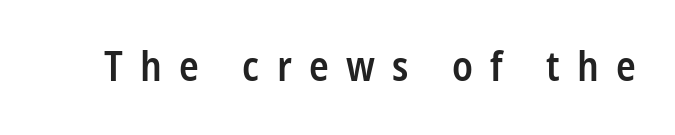
Its strokes are somewhat broadened, the hallmark of semibold type. Is this a fixed-width face? No — the glyphs have proportional, varying widths. Is the letter spacing exaggerated? Yes — the characters are pushed far apart. You can tell it's not italic because the verticals are truly vertical.
